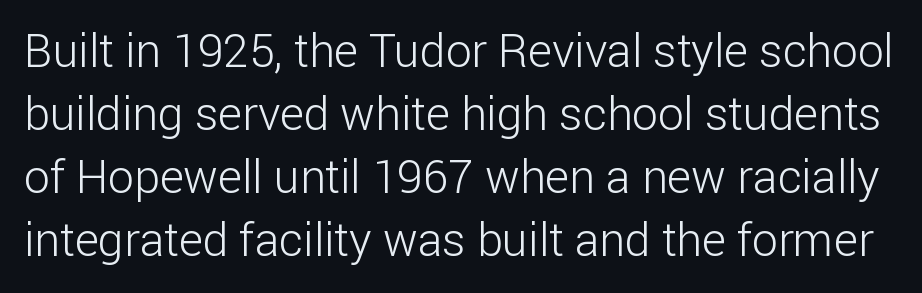
The image shows 46 px light sans-serif type, upright; set normal line spacing (1.37x), normal letter spacing, not underlined; low stroke contrast and a medium x-height.
